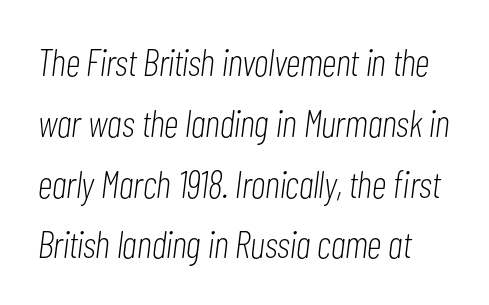
Q: Is the text bold? A: No.
Q: Is the text italic (slanted)? A: Yes, it leans right by about 7 degrees.
Q: Is the text underlined? A: No.
Q: Is the spacing between letters normal or unusually wide? A: Normal.
Q: Is the spacing between lines tight, normal or loose? A: Normal.
Q: Width (condensed, normal, or wide)? A: Condensed.
Q: Stroke contrast? A: Low.
Q: x-height? A: Medium.
Q: Monospaced? A: No.
